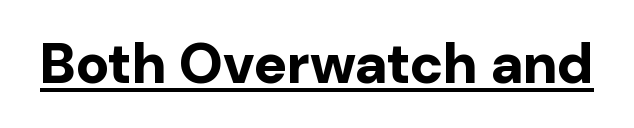
The image shows 56 px bold sans-serif type, upright; set normal letter spacing, underlined; low stroke contrast and a medium x-height.
